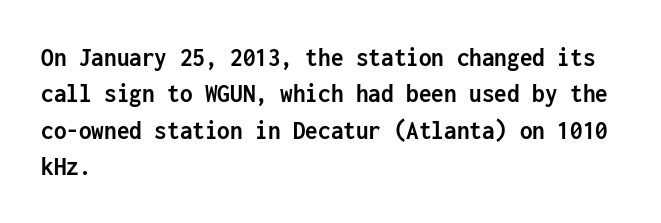
Q: Is the text bold? A: Yes.
Q: Is the text italic (slanted)? A: No, it is upright.
Q: Is the typeface a serif or a sans-serif typeface? A: Sans-serif.
Q: Is the text underlined? A: No.
Q: How is the paragraph aligned? A: Left-aligned.
Q: Is the spacing between letters normal or unusually wide? A: Normal.
Q: Is the spacing between lines tight, normal or loose? A: Normal.
Q: Width (condensed, normal, or wide)? A: Condensed.
Q: Stroke contrast? A: Low.
Q: x-height? A: Medium.
Q: Monospaced? A: Yes.
